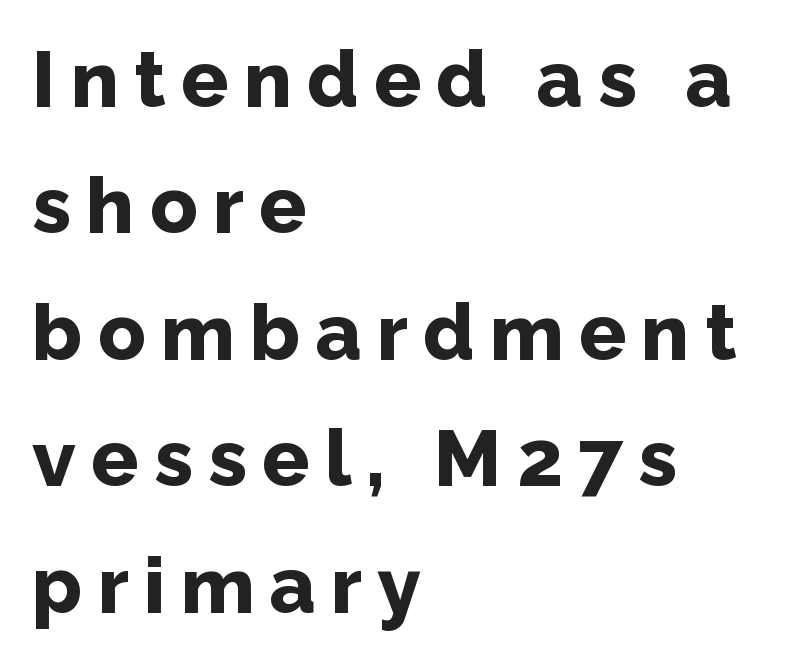
{"serif": "no", "italic": "no", "bold": "yes", "weight": "bold", "width": "normal", "stroke_contrast": "low", "x_height": "medium", "monospaced": "no", "underline": "no", "align": "left", "line_spacing": "normal", "line_spacing_ratio": 1.6, "glyph_px": 79}
